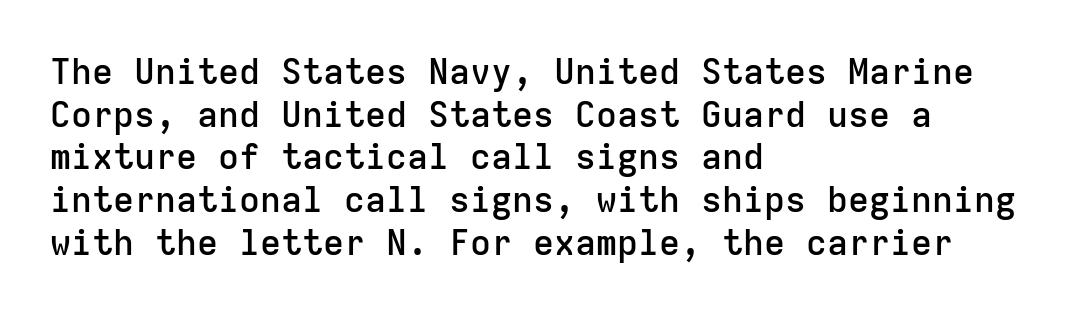
Students, this is semibold: more ink than regular, less than bold. Monospaced: the letters line up in strict vertical columns. Nope, not italic — everything's standing straight. Words float on clear page, feet unadorned. Type style note: lacks serifs.
